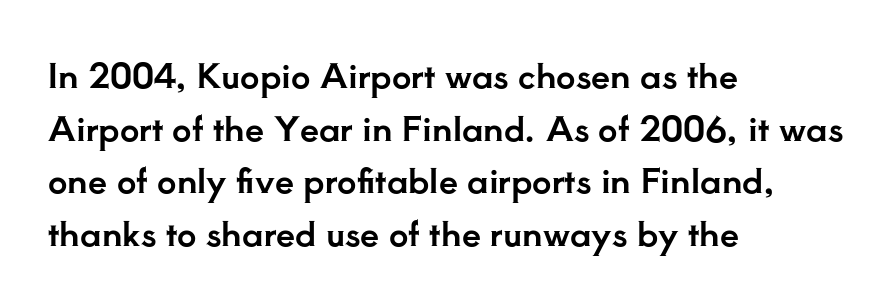
Q: Is the text italic (slanted)? A: No, it is upright.
Q: Is the typeface a serif or a sans-serif typeface? A: Serif.
Q: Is the text underlined? A: No.
Q: How is the paragraph aligned? A: Left-aligned.
Q: Is the spacing between letters normal or unusually wide? A: Normal.
Q: Is the spacing between lines tight, normal or loose? A: Normal.
Q: Width (condensed, normal, or wide)? A: Normal.
Q: Stroke contrast? A: Low.
Q: x-height? A: Small.
Q: Monospaced? A: No.
